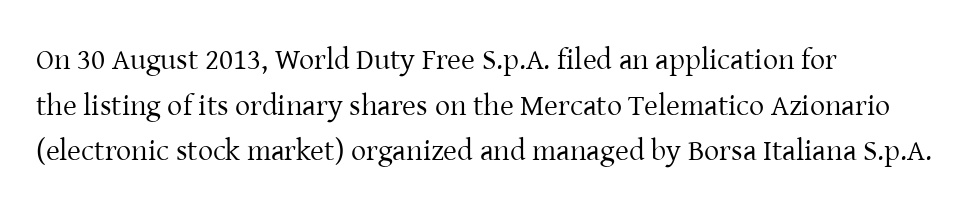
Q: Is the text bold? A: No.
Q: Is the text italic (slanted)? A: No, it is upright.
Q: Is the typeface a serif or a sans-serif typeface? A: Serif.
Q: Is the text underlined? A: No.
Q: How is the paragraph aligned? A: Left-aligned.
Q: Is the spacing between letters normal or unusually wide? A: Normal.
Q: Is the spacing between lines tight, normal or loose? A: Normal.
Q: Width (condensed, normal, or wide)? A: Normal.
Q: Stroke contrast? A: Low.
Q: x-height? A: Medium.
Q: Monospaced? A: No.
